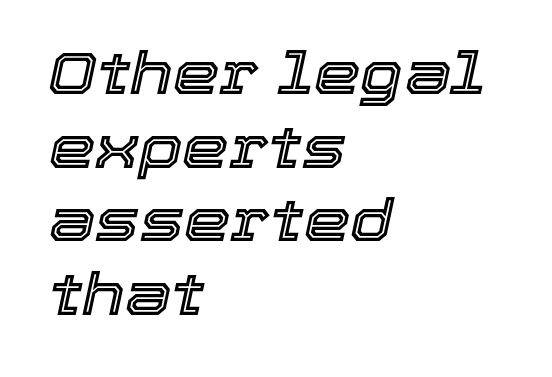
Q: Is the text italic (slanted)? A: Yes, it leans right by about 12 degrees.
Q: Is the text underlined? A: No.
Q: How is the paragraph aligned? A: Left-aligned.
Q: Is the spacing between letters normal or unusually wide? A: Normal.
Q: Is the spacing between lines tight, normal or loose? A: Normal.
Q: Width (condensed, normal, or wide)? A: Normal.
Q: x-height? A: Medium.
Q: Monospaced? A: No.
